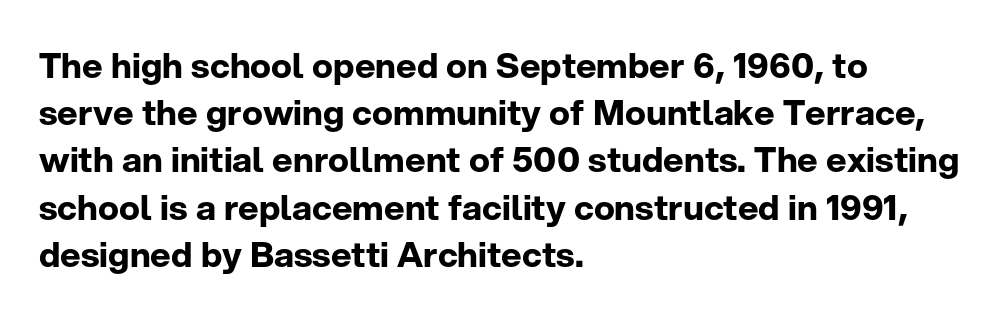
{"serif": "no", "italic": "no", "bold": "yes", "weight": "bold", "width": "normal", "stroke_contrast": "low", "x_height": "medium", "monospaced": "no", "underline": "no", "align": "left", "line_spacing": "normal", "line_spacing_ratio": 1.35, "letter_spacing": "normal", "letter_spacing_em": 0.0, "glyph_px": 35}
